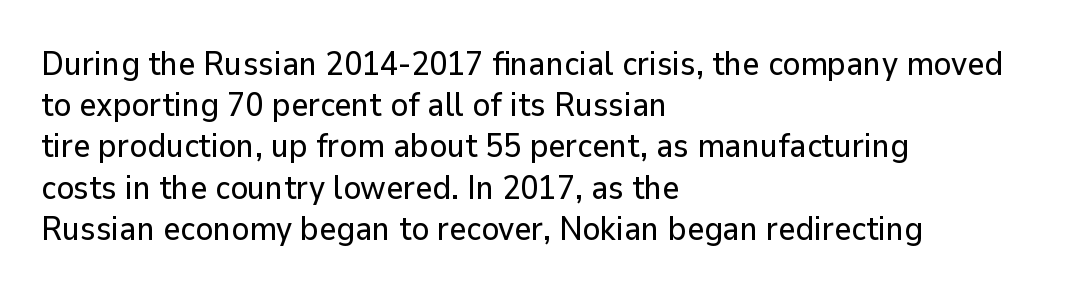
The image shows 33 px sans-serif type, upright; set left-aligned, normal line spacing (1.25x), normal letter spacing, not underlined; low stroke contrast and a medium x-height.
